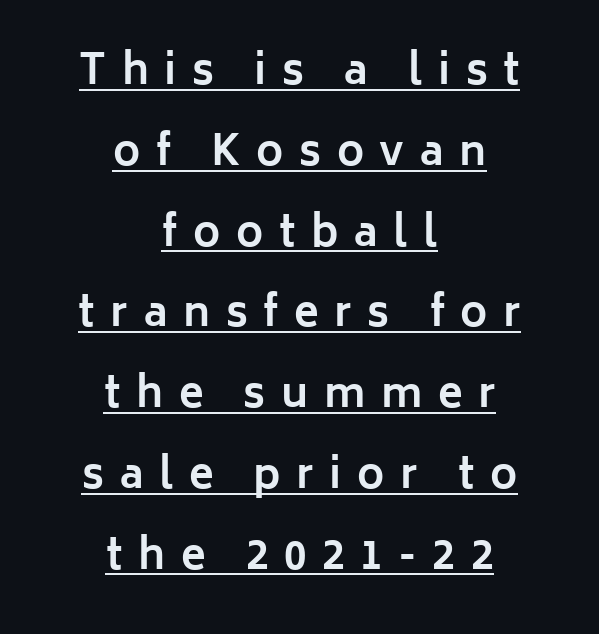
{"serif": "no", "italic": "no", "bold": "yes", "weight": "bold", "width": "normal", "stroke_contrast": "low", "x_height": "medium", "monospaced": "no", "underline": "yes", "align": "center", "line_spacing": "loose", "line_spacing_ratio": 1.97, "letter_spacing": "wide", "letter_spacing_em": 0.38, "glyph_px": 41}
